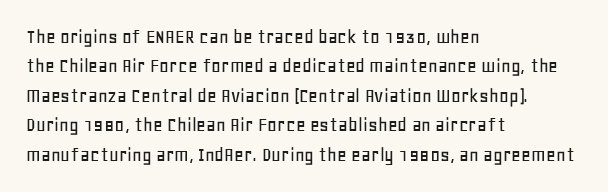
The image shows 21 px text type, upright; set left-aligned, normal line spacing (1.4x), normal letter spacing, not underlined.
